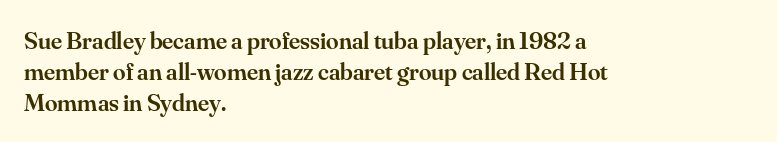
The image shows 25 px text type, upright; set left-aligned, line spacing 1.24x, normal letter spacing, not underlined.
